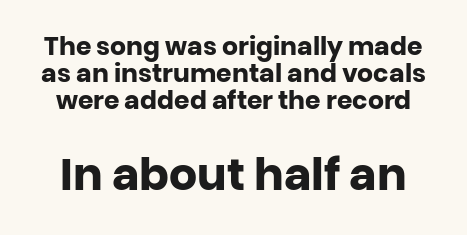
Compare the two chunks: the lower has the greater cap height. Look at the tracking — it's just the regular setting, nothing added. Bare-footed words on every line. The typesetting leans heavy: a genuine bold.
